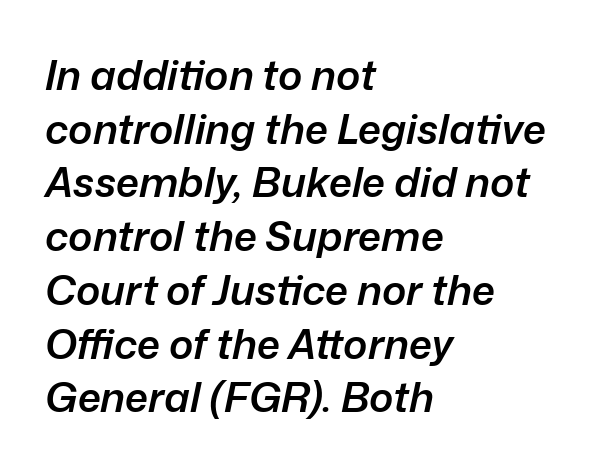
Q: Is the text bold? A: Semi-bold.
Q: Is the text italic (slanted)? A: Yes, it leans right by about 12 degrees.
Q: Is the text underlined? A: No.
Q: How is the paragraph aligned? A: Left-aligned.
Q: Is the spacing between letters normal or unusually wide? A: Normal.
Q: Is the spacing between lines tight, normal or loose? A: Normal.
Q: Width (condensed, normal, or wide)? A: Normal.
Q: Stroke contrast? A: Low.
Q: x-height? A: Medium.
Q: Monospaced? A: No.
